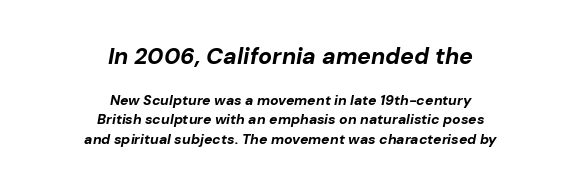
Q: Is the text bold? A: Yes.
Q: Is the text italic (slanted)? A: Yes, it leans right by about 10 degrees.
Q: Is the text underlined? A: No.
Q: How is the paragraph aligned? A: Centered.
Q: Is the spacing between letters normal or unusually wide? A: Normal.
Q: Is the spacing between lines tight, normal or loose? A: Normal.
Q: Which block of text is set in a larger size, the first (top) or the second (bottom)? A: The first (top) one.
